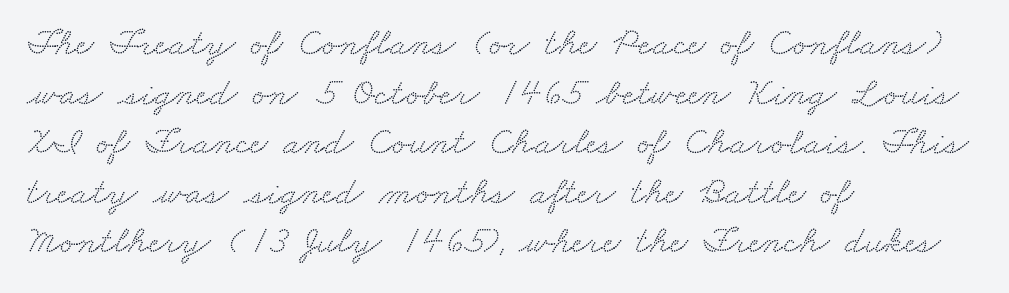
The designer went with a serif here, giving each stem small feet. Here the designer chose a conventional face with non-uniform glyph widths. You could call the tracking neutral — neither tight nor loose. The area under the type is left untouched. This block has exactly the height ordinary leading produces.
